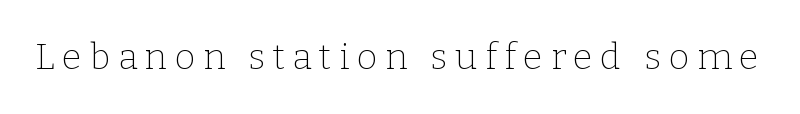
The image shows 36 px thin serif type, upright; set unusually wide letter spacing (+0.21 em), not underlined; low stroke contrast and a medium x-height.
